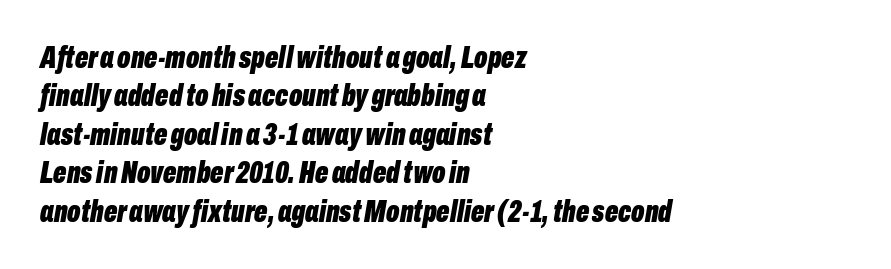
Style check: oblique. The setting favours the left margin, as ordinary paragraphs usually do. Does the weight exceed regular? Yes, all the way to bold. Descenders hang freely into open space.
